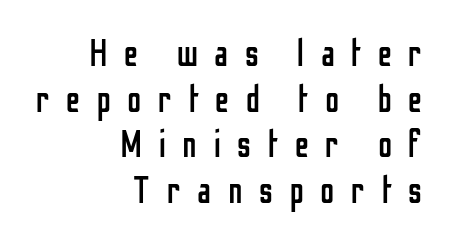
{"serif": "no", "italic": "no", "bold": "no", "weight": "regular", "width": "condensed", "stroke_contrast": "low", "x_height": "medium", "monospaced": "no", "underline": "no", "align": "right", "line_spacing_ratio": 1.2, "letter_spacing": "wide", "letter_spacing_em": 0.44, "glyph_px": 38}
